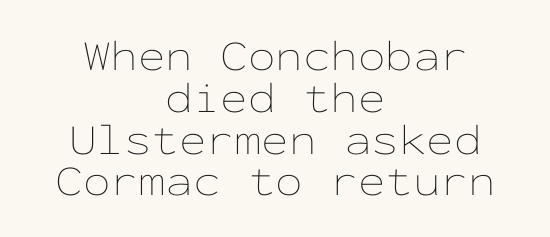
{"italic": "no", "bold": "no", "weight": "thin", "width": "wide", "stroke_contrast": "low", "x_height": "medium", "monospaced": "yes", "underline": "no", "align": "center", "line_spacing": "tight", "line_spacing_ratio": 0.95, "letter_spacing": "normal", "letter_spacing_em": 0.0, "glyph_px": 44}
